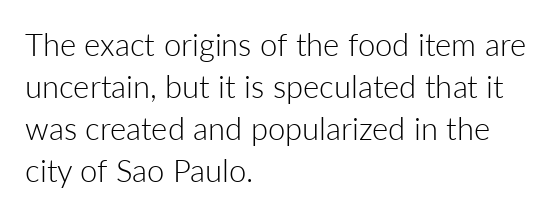
{"serif": "no", "italic": "no", "bold": "no", "weight": "light", "width": "normal", "stroke_contrast": "low", "x_height": "medium", "monospaced": "no", "underline": "no", "align": "left", "line_spacing": "normal", "line_spacing_ratio": 1.35, "letter_spacing": "normal", "letter_spacing_em": 0.0, "glyph_px": 31}
